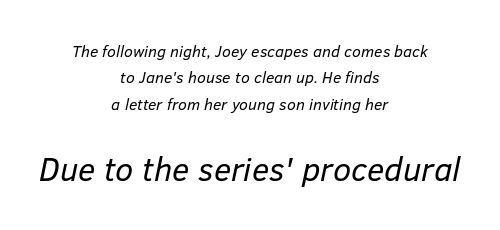
The specimen omits any rule beneath the text block's lines. The characters are drawn with everyday or finer stroke widths. Top chunk: small. Bottom chunk: large. The rendering uses natural spacing where letterforms have individual widths.
